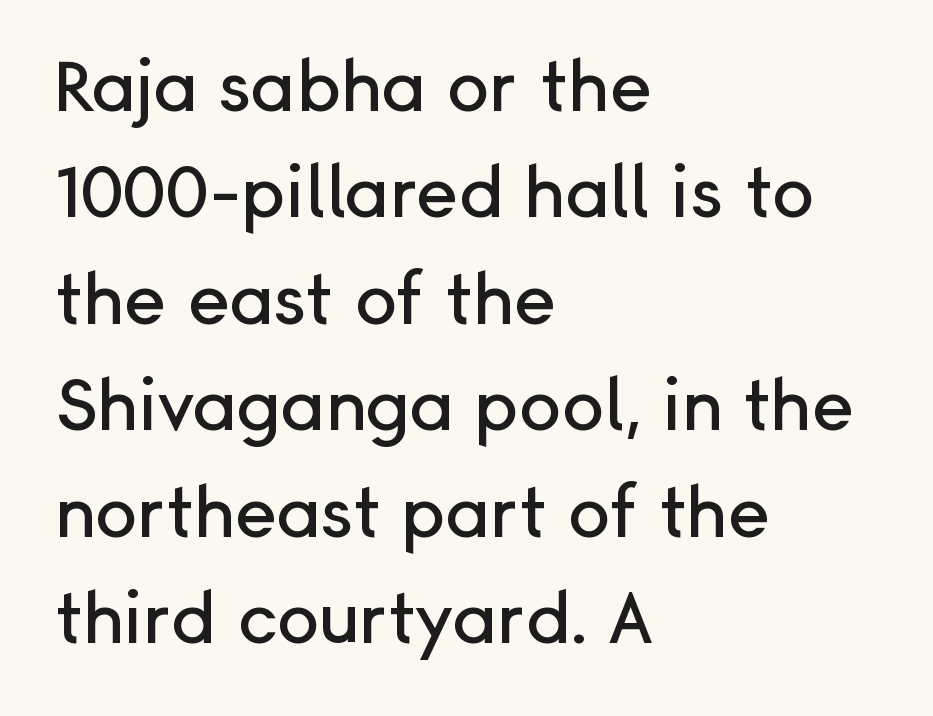
Q: Is the text italic (slanted)? A: No, it is upright.
Q: Is the typeface a serif or a sans-serif typeface? A: Sans-serif.
Q: Is the text underlined? A: No.
Q: How is the paragraph aligned? A: Left-aligned.
Q: Is the spacing between letters normal or unusually wide? A: Normal.
Q: Is the spacing between lines tight, normal or loose? A: Normal.
Q: Width (condensed, normal, or wide)? A: Normal.
Q: Stroke contrast? A: Low.
Q: x-height? A: Medium.
Q: Monospaced? A: No.
